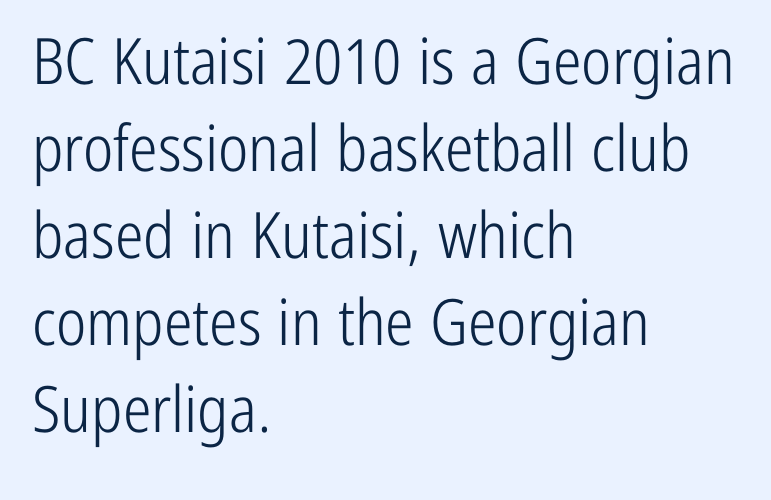
Q: Is the text bold? A: No.
Q: Is the text italic (slanted)? A: No, it is upright.
Q: Is the typeface a serif or a sans-serif typeface? A: Sans-serif.
Q: Is the text underlined? A: No.
Q: How is the paragraph aligned? A: Left-aligned.
Q: Is the spacing between letters normal or unusually wide? A: Normal.
Q: Is the spacing between lines tight, normal or loose? A: Normal.
Q: Width (condensed, normal, or wide)? A: Condensed.
Q: Stroke contrast? A: Low.
Q: x-height? A: Medium.
Q: Monospaced? A: No.
